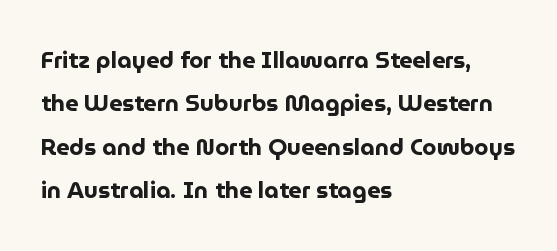
Q: Is the text bold? A: Yes.
Q: Is the text italic (slanted)? A: No, it is upright.
Q: Is the text underlined? A: No.
Q: How is the paragraph aligned? A: Left-aligned.
Q: Is the spacing between letters normal or unusually wide? A: Normal.
